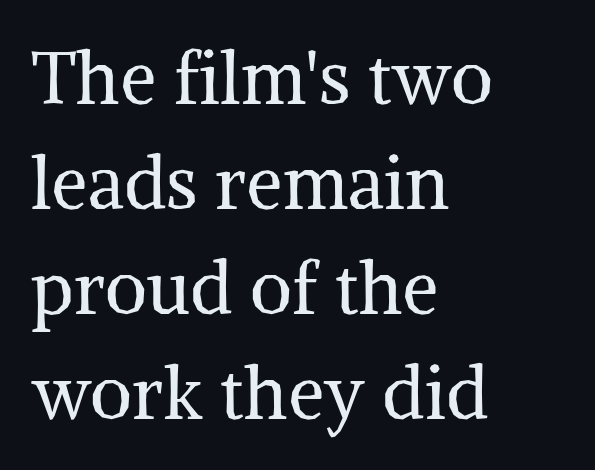
Q: Is the text bold? A: No.
Q: Is the text italic (slanted)? A: No, it is upright.
Q: Is the typeface a serif or a sans-serif typeface? A: Serif.
Q: Is the text underlined? A: No.
Q: How is the paragraph aligned? A: Left-aligned.
Q: Is the spacing between letters normal or unusually wide? A: Normal.
Q: Is the spacing between lines tight, normal or loose? A: Normal.
Q: Width (condensed, normal, or wide)? A: Normal.
Q: Stroke contrast? A: Medium.
Q: x-height? A: Medium.
Q: Monospaced? A: No.
